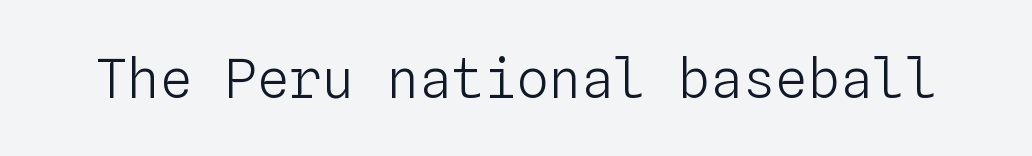
{"italic": "no", "bold": "no", "weight": "light", "width": "normal", "stroke_contrast": "low", "x_height": "medium", "monospaced": "yes", "underline": "no", "letter_spacing": "normal", "letter_spacing_em": 0.0, "glyph_px": 54}
